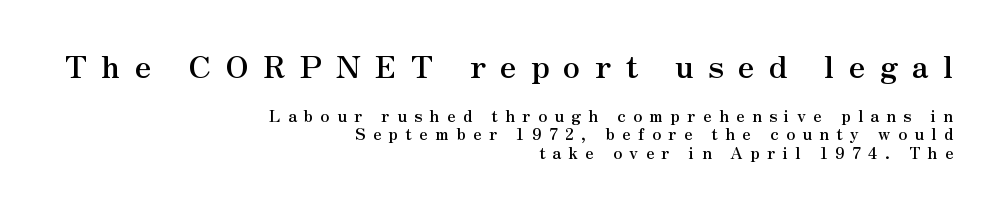
{"serif": "yes", "italic": "no", "bold": "yes", "weight": "semibold", "width": "normal", "stroke_contrast": "medium", "x_height": "small", "monospaced": "no", "underline": "no", "align": "right", "line_spacing_ratio": 1.16, "letter_spacing": "wide", "letter_spacing_em": 0.46, "larger_block": "first", "size_ratio": 1.94, "glyph_px": 31}
